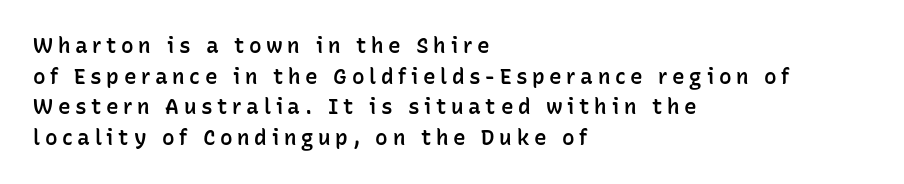
Honestly, the letter spacing is so wide it's the main thing you notice. Is the type bold? Partly — it's a semibold, heavier than regular but not fully bold. The zone under the glyphs is completely vacant. Reading down the block, your eye returns to a fixed left position each line.
